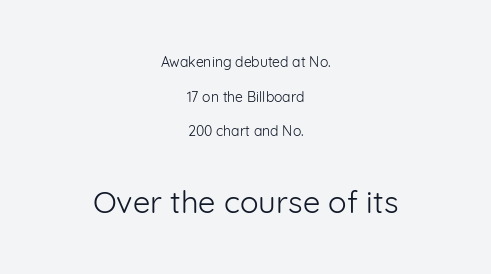
The face used here appears at its bigger size in the lower chunk. Check under the words: just untouched page. What kind of face is this? One without serifs — a sans. These lines stack symmetrically, like a column narrowing and widening about its center. This sample uses plain, unmodified letter spacing. Characters remain perfectly vertical along every line.
